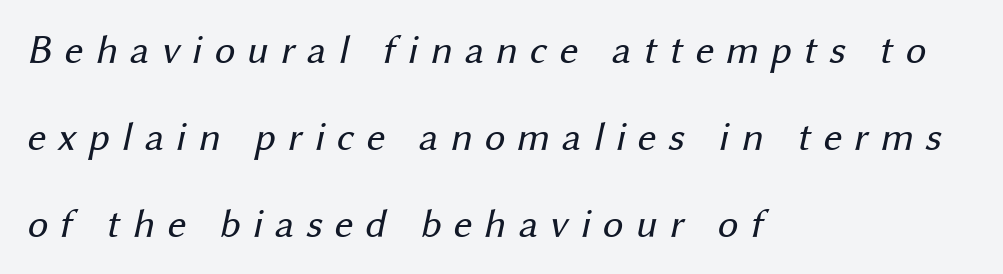
{"serif": "no", "bold": "no", "weight": "regular", "width": "normal", "stroke_contrast": "medium", "x_height": "medium", "monospaced": "no", "underline": "no", "align": "left", "line_spacing": "loose", "line_spacing_ratio": 2.12, "letter_spacing": "wide", "letter_spacing_em": 0.29, "glyph_px": 41}
